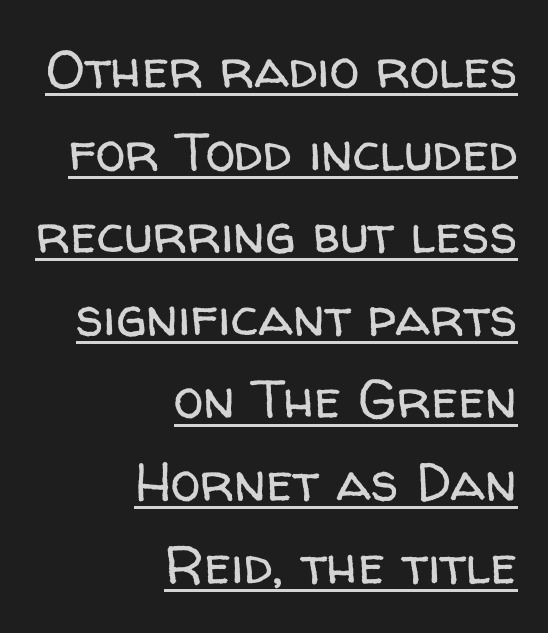
{"serif": "no", "italic": "no", "bold": "no", "weight": "regular", "width": "normal", "stroke_contrast": "low", "x_height": "medium", "monospaced": "no", "underline": "yes", "align": "right", "line_spacing": "normal", "line_spacing_ratio": 1.53, "letter_spacing": "normal", "letter_spacing_em": 0.0, "glyph_px": 54}
